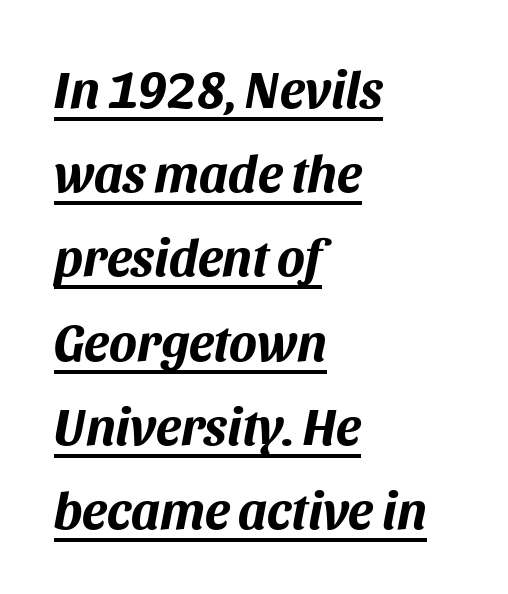
Q: Is the text bold? A: Yes.
Q: Is the text italic (slanted)? A: Yes, it leans right by about 11 degrees.
Q: Is the text underlined? A: Yes.
Q: How is the paragraph aligned? A: Left-aligned.
Q: Is the spacing between letters normal or unusually wide? A: Normal.
Q: Is the spacing between lines tight, normal or loose? A: Normal.
Q: Width (condensed, normal, or wide)? A: Normal.
Q: Stroke contrast? A: Medium.
Q: x-height? A: Large.
Q: Monospaced? A: No.
